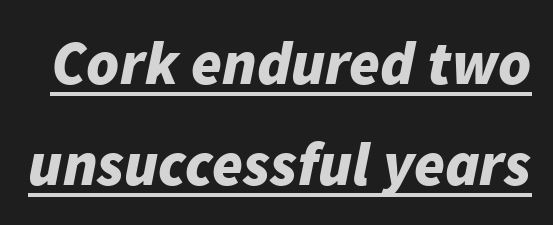
Q: Is the text bold? A: Yes.
Q: Is the text italic (slanted)? A: Yes, it leans right by about 11 degrees.
Q: Is the text underlined? A: Yes.
Q: Is the spacing between letters normal or unusually wide? A: Normal.
Q: Is the spacing between lines tight, normal or loose? A: Normal.
Q: Width (condensed, normal, or wide)? A: Normal.
Q: Stroke contrast? A: Low.
Q: x-height? A: Medium.
Q: Monospaced? A: No.
